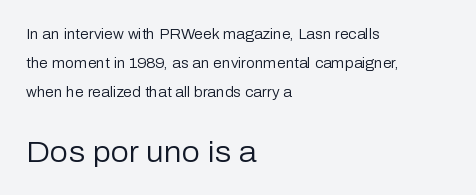
The image shows 29 px regular-weight sans-serif type, upright; set left-aligned, loose line spacing (2.06x), normal letter spacing, not underlined; the second (bottom) block is 2.07x larger; low stroke contrast and a medium x-height.
